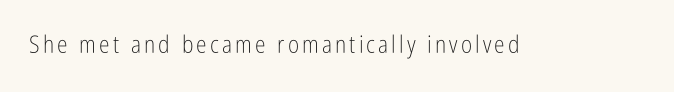
Q: Is the text bold? A: No.
Q: Is the text italic (slanted)? A: No, it is upright.
Q: Is the text underlined? A: No.
